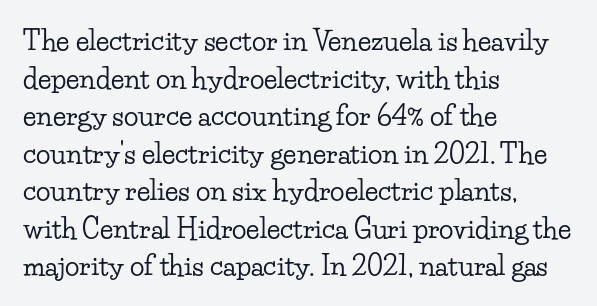
Q: Is the text italic (slanted)? A: No, it is upright.
Q: Is the text underlined? A: No.
Q: How is the paragraph aligned? A: Left-aligned.
Q: Is the spacing between letters normal or unusually wide? A: Normal.
Q: Is the spacing between lines tight, normal or loose? A: Normal.
